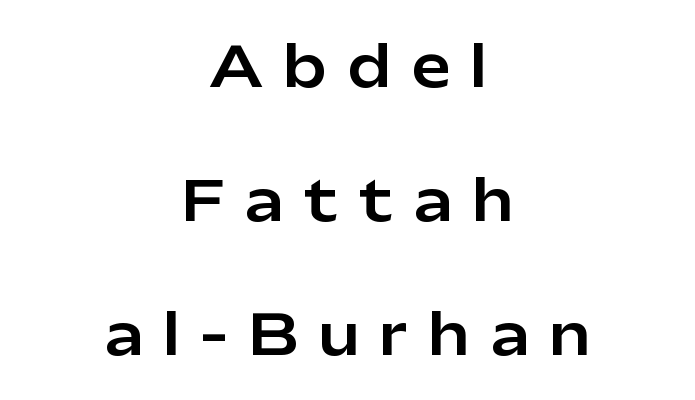
The image shows 56 px sans-serif type, upright; set centered, loose line spacing (2.39x), unusually wide letter spacing (+0.38 em), not underlined; low stroke contrast and a medium x-height.
